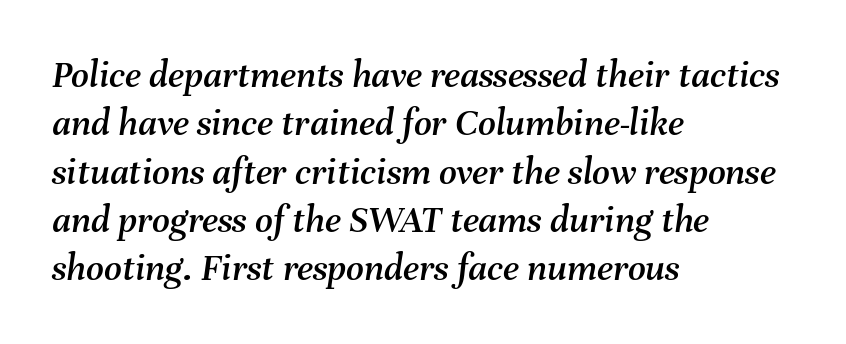
Q: Is the text italic (slanted)? A: Yes, it leans right by about 8 degrees.
Q: Is the text underlined? A: No.
Q: How is the paragraph aligned? A: Left-aligned.
Q: Is the spacing between letters normal or unusually wide? A: Normal.
Q: Width (condensed, normal, or wide)? A: Normal.
Q: Stroke contrast? A: Medium.
Q: x-height? A: Medium.
Q: Monospaced? A: No.
